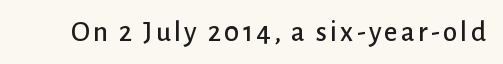
Is this a fixed-width face? No — the glyphs have proportional, varying widths. A bare baseline throughout the passage. This sample uses an upright cut, with every glyph sitting square on the baseline. Classification — sans serif.
